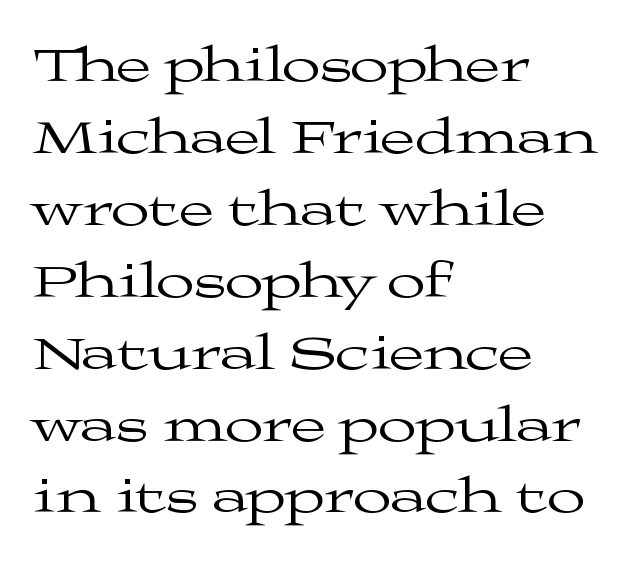
The image shows 51 px regular-weight, wide serif type, upright; set left-aligned, normal line spacing (1.41x), normal letter spacing, not underlined; medium stroke contrast and a medium x-height.
